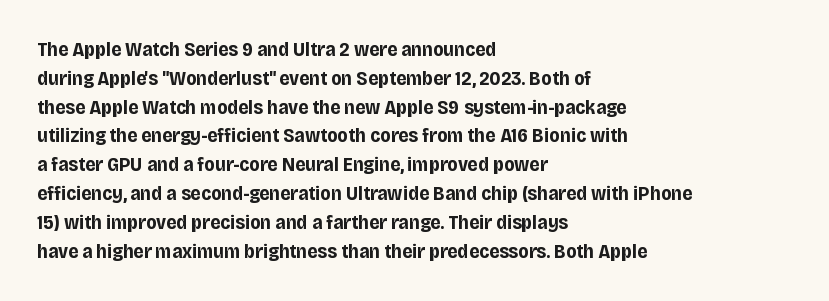
The image shows 20 px bold type, upright; set left-aligned, normal line spacing (1.44x), normal letter spacing, not underlined.
